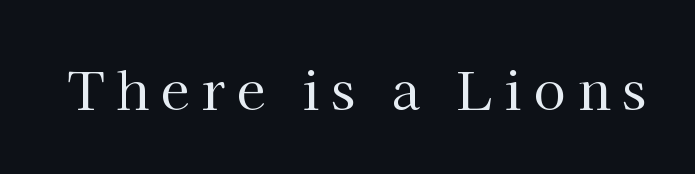
Q: Is the text bold? A: No.
Q: Is the text italic (slanted)? A: No, it is upright.
Q: Is the typeface a serif or a sans-serif typeface? A: Serif.
Q: Is the text underlined? A: No.
Q: Is the spacing between letters normal or unusually wide? A: Unusually wide.
Q: Width (condensed, normal, or wide)? A: Normal.
Q: Stroke contrast? A: High.
Q: x-height? A: Medium.
Q: Monospaced? A: No.
